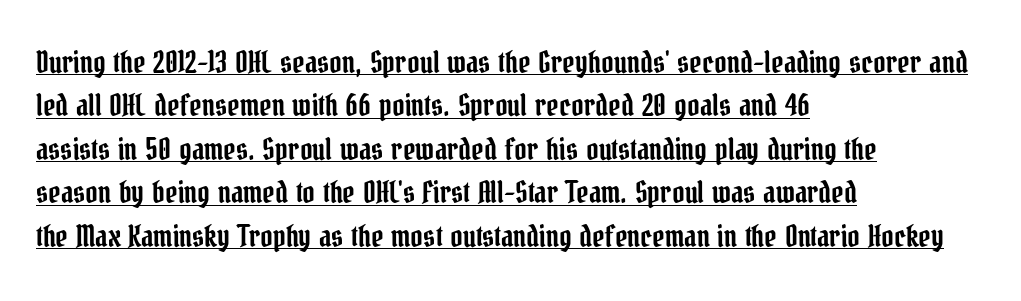
The image shows 30 px condensed serif type, upright; set left-aligned, normal line spacing (1.45x), normal letter spacing, underlined; low stroke contrast and a medium x-height.
